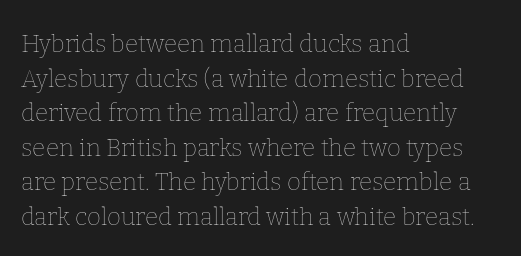
{"italic": "no", "bold": "no", "underline": "no", "align": "left", "line_spacing": "normal", "line_spacing_ratio": 1.44, "letter_spacing": "normal", "letter_spacing_em": 0.0, "glyph_px": 24}
